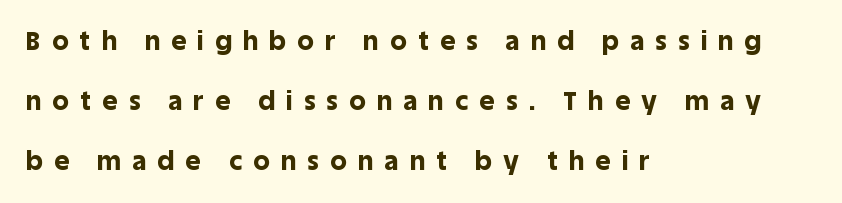
{"italic": "no", "bold": "yes", "underline": "no", "align": "left", "line_spacing": "loose", "line_spacing_ratio": 2.3, "letter_spacing": "wide", "letter_spacing_em": 0.44, "glyph_px": 26}
